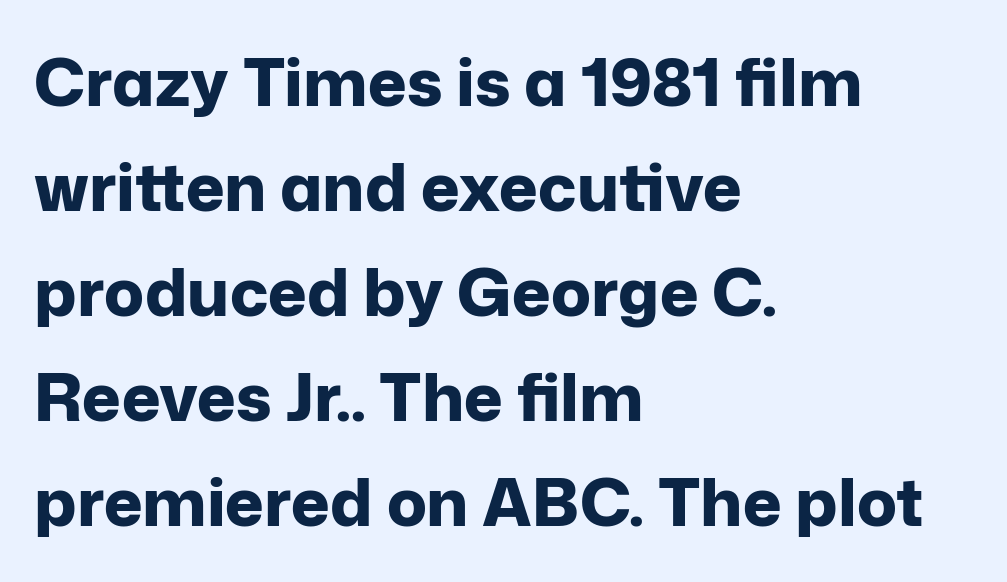
Q: Is the text bold? A: Yes.
Q: Is the text italic (slanted)? A: No, it is upright.
Q: Is the typeface a serif or a sans-serif typeface? A: Sans-serif.
Q: Is the text underlined? A: No.
Q: How is the paragraph aligned? A: Left-aligned.
Q: Is the spacing between letters normal or unusually wide? A: Normal.
Q: Is the spacing between lines tight, normal or loose? A: Normal.
Q: Width (condensed, normal, or wide)? A: Normal.
Q: Stroke contrast? A: Low.
Q: x-height? A: Medium.
Q: Monospaced? A: No.
